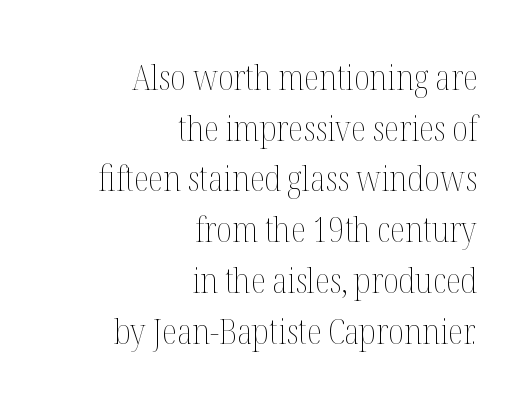
The image shows 35 px thin, condensed type, upright; set right-aligned, normal line spacing (1.45x), normal letter spacing, not underlined; medium stroke contrast and a medium x-height.
